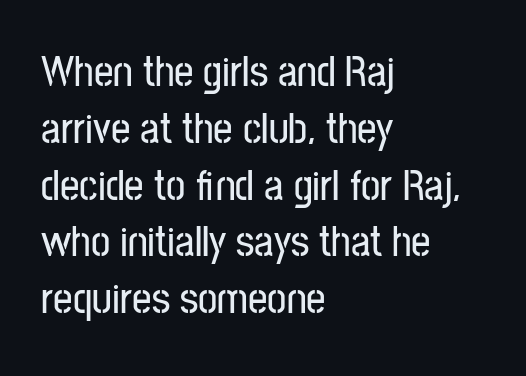
The image shows 43 px condensed sans-serif type, upright; set left-aligned, normal line spacing (1.32x), normal letter spacing, not underlined; low stroke contrast and a medium x-height.
